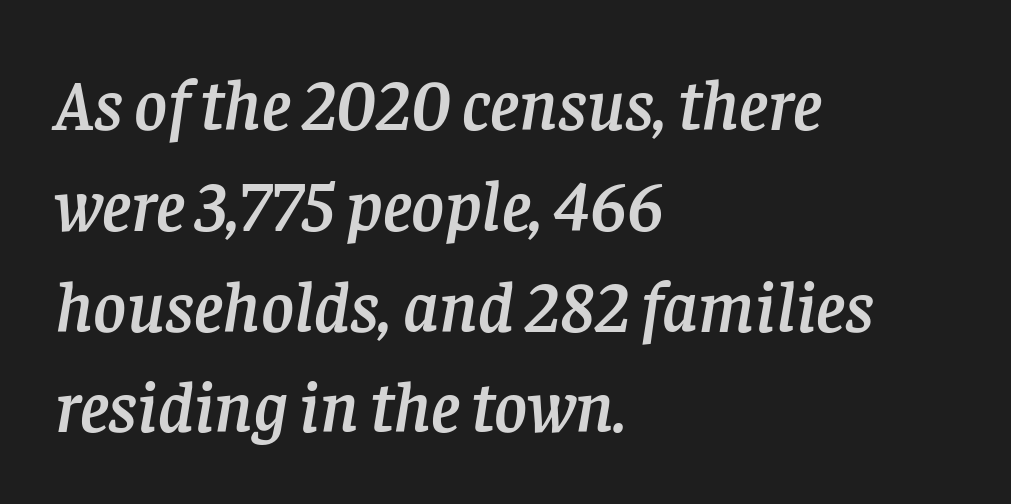
{"serif": "yes", "italic": "yes", "lean": "right", "slant_degrees": 8, "width": "normal", "stroke_contrast": "low", "x_height": "large", "monospaced": "no", "underline": "no", "align": "left", "line_spacing": "normal", "line_spacing_ratio": 1.42, "letter_spacing": "normal", "letter_spacing_em": 0.0, "glyph_px": 71}
